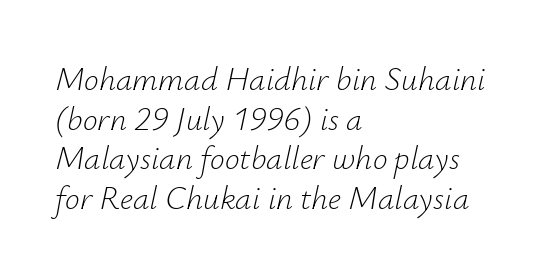
Q: Is the text bold? A: No.
Q: Is the text italic (slanted)? A: Yes, it leans right by about 12 degrees.
Q: Is the text underlined? A: No.
Q: How is the paragraph aligned? A: Left-aligned.
Q: Is the spacing between letters normal or unusually wide? A: Normal.
Q: Width (condensed, normal, or wide)? A: Normal.
Q: Stroke contrast? A: Low.
Q: x-height? A: Small.
Q: Monospaced? A: No.
